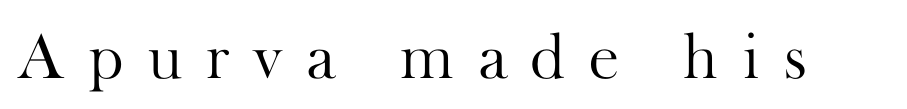
The characters are drawn with everyday or finer stroke widths. The tracking jumps out immediately: characters are airy and widely separated. Ordinary non-slanted type is in use. Small tapered or slab feet sit at the stroke ends, so this counts as serif. Looks like regular typesetting: each glyph gets only the width it needs. The string is rendered with underlining switched off.
